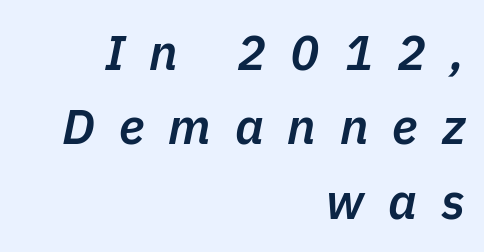
The image shows 49 px semibold type, italic (leaning right); set right-aligned, normal line spacing (1.52x), unusually wide letter spacing (+0.49 em), not underlined; low stroke contrast and a medium x-height.
